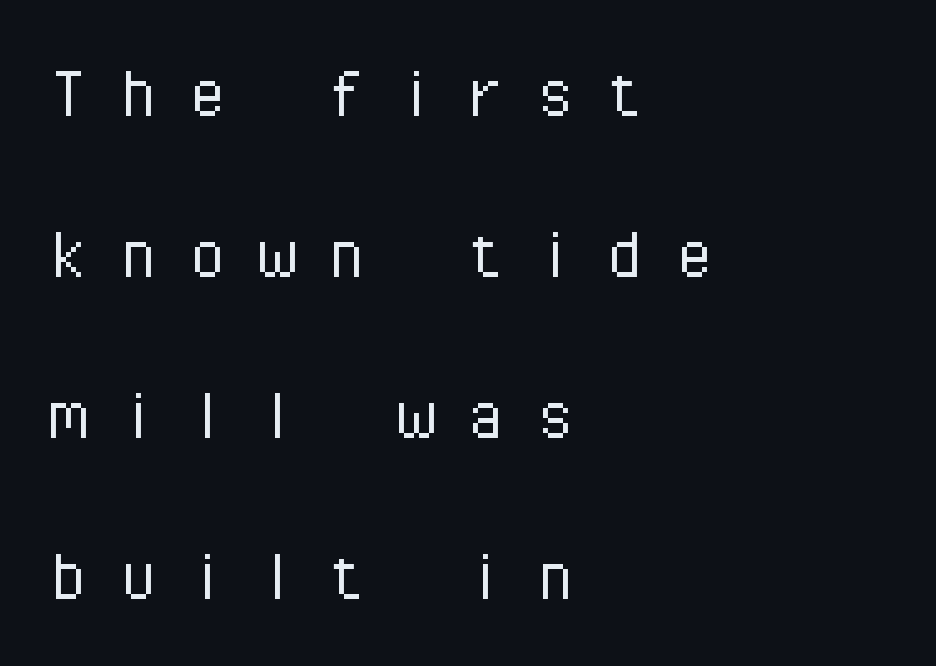
The image shows 79 px light sans-serif type, upright, monospaced; set left-aligned, loose line spacing (2.04x), unusually wide letter spacing (+0.38 em), not underlined; low stroke contrast and a medium x-height.
